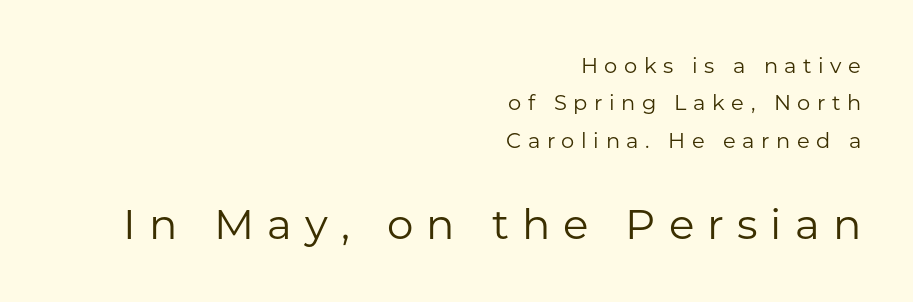
Q: Is the text bold? A: No.
Q: Is the text italic (slanted)? A: No, it is upright.
Q: Is the typeface a serif or a sans-serif typeface? A: Sans-serif.
Q: Is the text underlined? A: No.
Q: How is the paragraph aligned? A: Right-aligned.
Q: Is the spacing between letters normal or unusually wide? A: Unusually wide.
Q: Which block of text is set in a larger size, the first (top) or the second (bottom)? A: The second (bottom) one.
Q: Width (condensed, normal, or wide)? A: Normal.
Q: Stroke contrast? A: Low.
Q: x-height? A: Medium.
Q: Monospaced? A: No.
